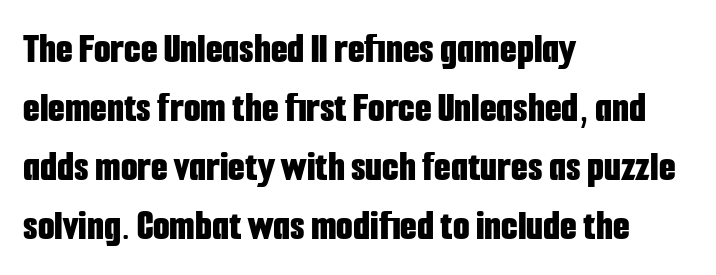
Q: Is the text bold? A: Yes.
Q: Is the text italic (slanted)? A: No, it is upright.
Q: Is the typeface a serif or a sans-serif typeface? A: Sans-serif.
Q: Is the text underlined? A: No.
Q: How is the paragraph aligned? A: Left-aligned.
Q: Is the spacing between letters normal or unusually wide? A: Normal.
Q: Is the spacing between lines tight, normal or loose? A: Normal.
Q: Width (condensed, normal, or wide)? A: Condensed.
Q: Stroke contrast? A: Low.
Q: x-height? A: Medium.
Q: Monospaced? A: No.
